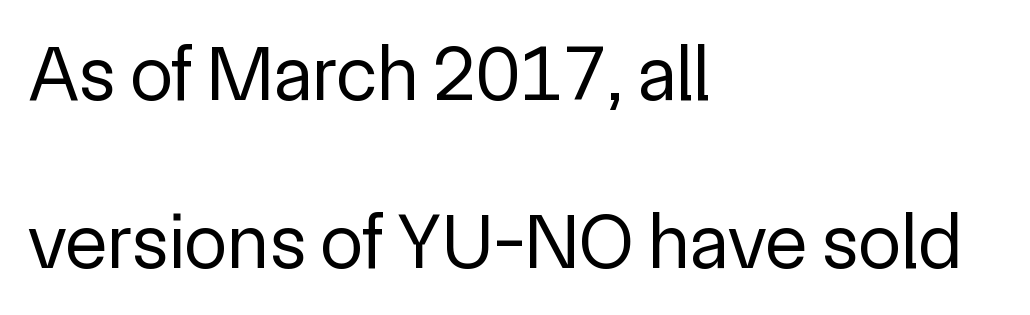
Glance below the letters and you will spot only blank space. The paragraph shown leans on its left margin. Think of a printed novel: that variable character pitch is what you see here. You can tell it's not italic because the verticals are truly vertical. This reads as an unemphasized weight, regular at the heaviest.
